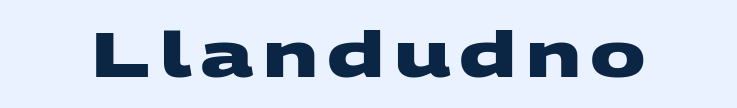
{"serif": "no", "bold": "yes", "weight": "heavy", "width": "wide", "stroke_contrast": "medium", "x_height": "large", "monospaced": "no", "underline": "no", "glyph_px": 62}
